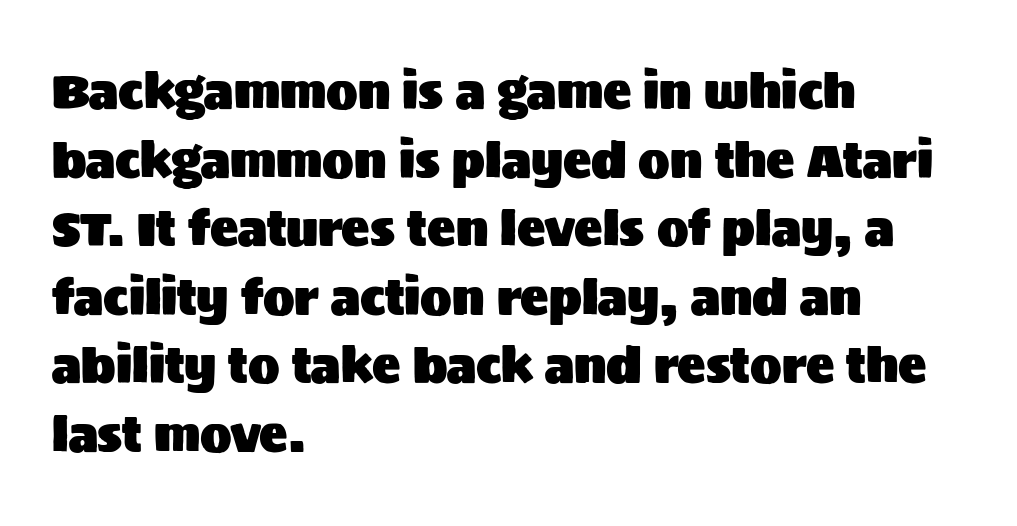
The image shows 47 px sans-serif type, upright; set left-aligned, normal line spacing (1.46x), normal letter spacing, not underlined; medium stroke contrast and a large x-height.
